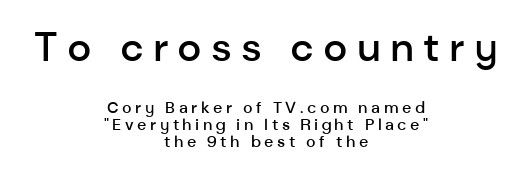
Two sizes are in play, and the larger belongs to the first block. Weight check: semibold — heavier than regular, not quite bold. Students, note that the glyphs here are deliberately spaced far apart. Spacing verdict: proportional, widths tailored to each character. Rows of type sit shoulder to shoulder in the vertical direction. Underline: absent.
